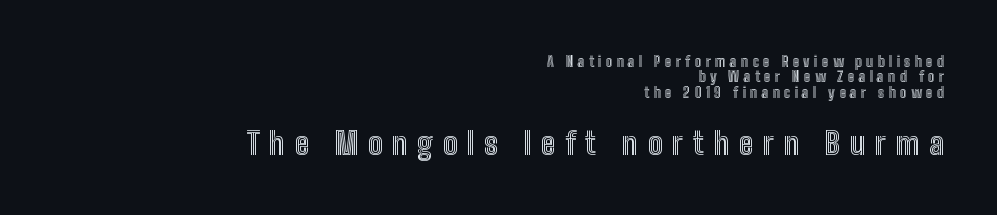
The lines in this sample share a right terminus and differ only in where they begin. Short note: letters widely spaced. Italic: no, the glyphs are upright roman. This sample has the flowing, uneven cadence of proportional lettering. Interline gaps are noticeably narrow in this sample. The letters in the lower block stand taller than those in the block above.
